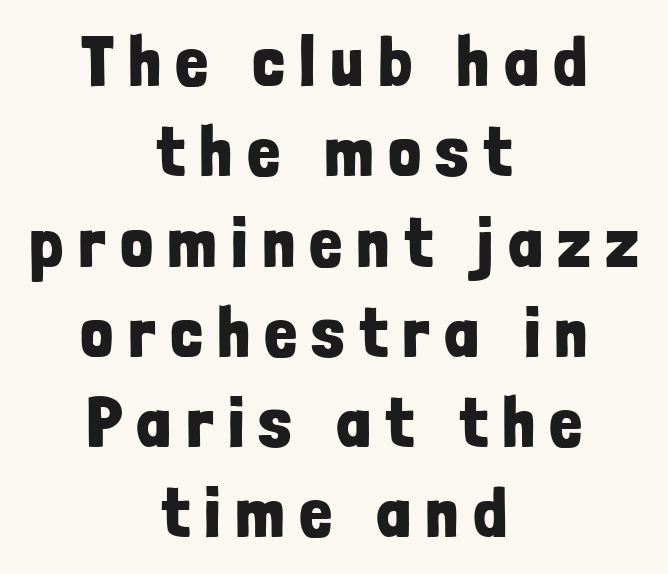
{"serif": "no", "italic": "no", "bold": "yes", "weight": "bold", "width": "condensed", "stroke_contrast": "low", "x_height": "medium", "monospaced": "no", "underline": "no", "align": "center", "line_spacing": "normal", "line_spacing_ratio": 1.29, "letter_spacing": "wide", "letter_spacing_em": 0.23, "glyph_px": 70}
